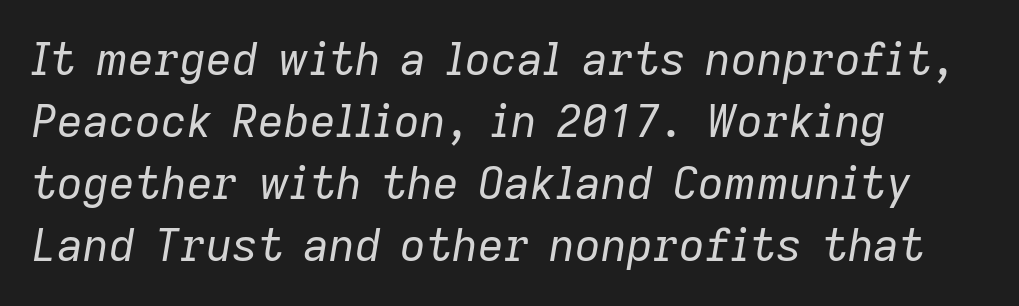
Q: Is the text bold? A: No.
Q: Is the text italic (slanted)? A: Yes, it leans right by about 9 degrees.
Q: Is the text underlined? A: No.
Q: How is the paragraph aligned? A: Left-aligned.
Q: Is the spacing between letters normal or unusually wide? A: Normal.
Q: Is the spacing between lines tight, normal or loose? A: Normal.
Q: Width (condensed, normal, or wide)? A: Normal.
Q: Stroke contrast? A: Low.
Q: x-height? A: Medium.
Q: Monospaced? A: No.
